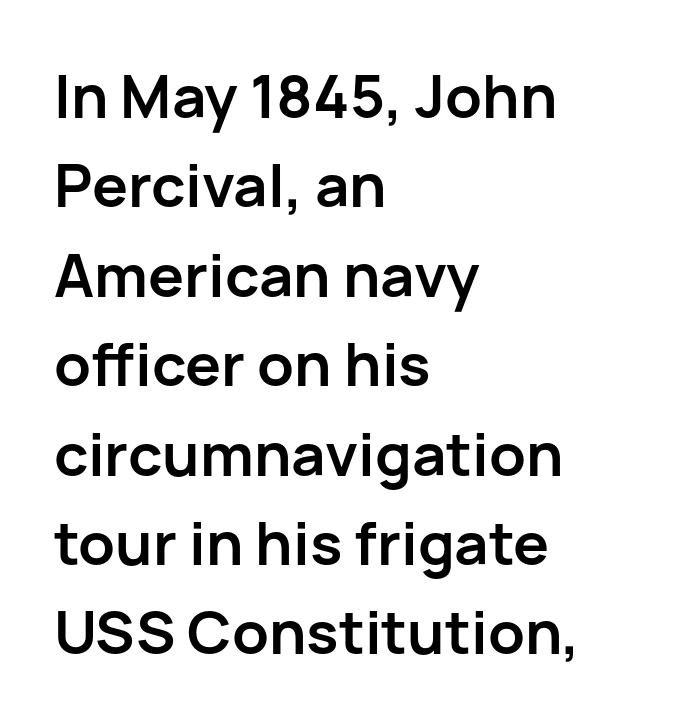
A typesetter would call this leading conventional body-copy spacing. The rendering uses natural spacing where letterforms have individual widths. If you drew a ruler down the left edge, every line would touch it. You could call the tracking neutral — neither tight nor loose. The strip under each line holds only bare page.
